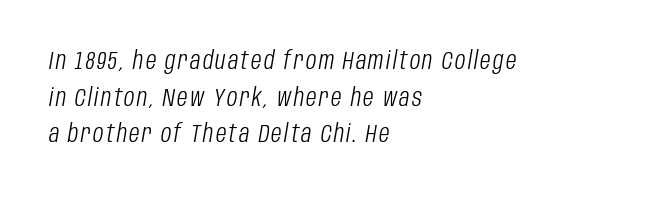
Q: Is the text bold? A: No.
Q: Is the text italic (slanted)? A: Yes, it leans right by about 10 degrees.
Q: Is the text underlined? A: No.
Q: How is the paragraph aligned? A: Left-aligned.
Q: Is the spacing between lines tight, normal or loose? A: Normal.
